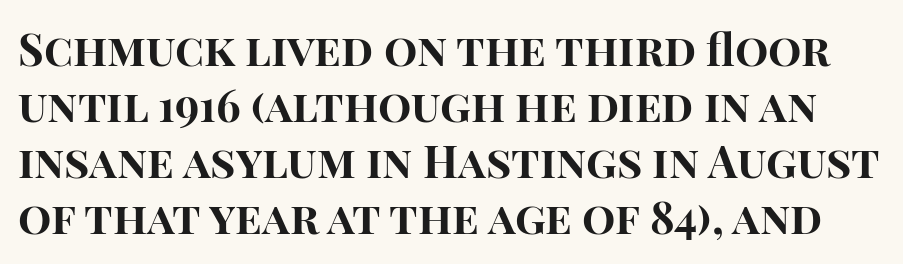
In terms of posture, this sample is upright. The rendering uses a bold face; every stroke is thick and dark. The line texture is even and compact thanks to regular tracking. In terms of letterform style, serifs are entirely absent.
